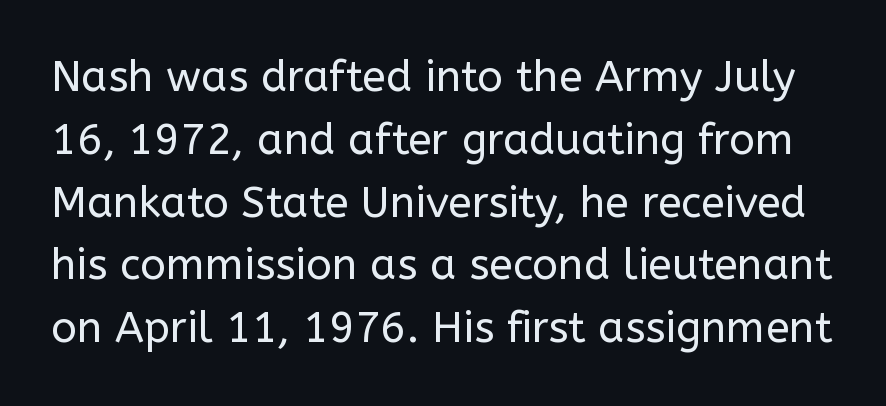
The image shows 43 px regular-weight sans-serif type, upright; set normal line spacing (1.46x), normal letter spacing, not underlined; low stroke contrast and a medium x-height.
